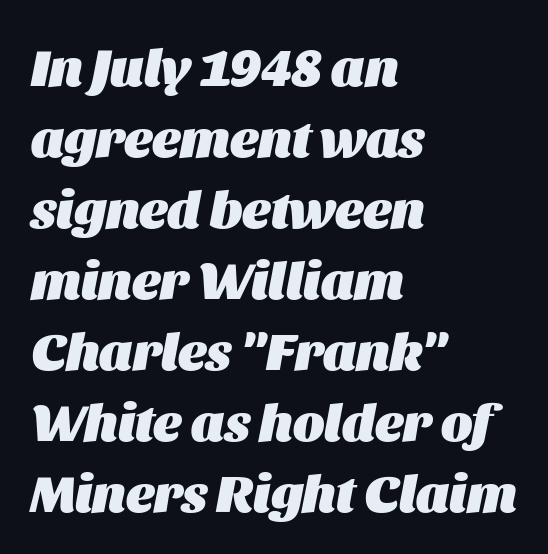
{"italic": "yes", "lean": "right", "slant_degrees": 11, "bold": "yes", "weight": "heavy", "width": "normal", "stroke_contrast": "medium", "x_height": "large", "monospaced": "no", "underline": "no", "align": "left", "line_spacing": "normal", "line_spacing_ratio": 1.34, "letter_spacing": "normal", "letter_spacing_em": 0.0, "glyph_px": 53}
